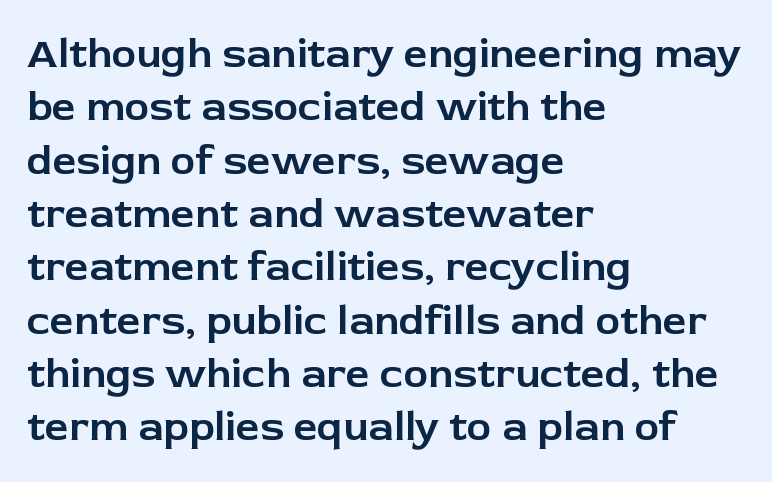
{"serif": "no", "italic": "no", "width": "normal", "stroke_contrast": "low", "x_height": "medium", "monospaced": "no", "underline": "no", "align": "left", "line_spacing": "normal", "line_spacing_ratio": 1.27, "letter_spacing": "normal", "letter_spacing_em": 0.0, "glyph_px": 42}
